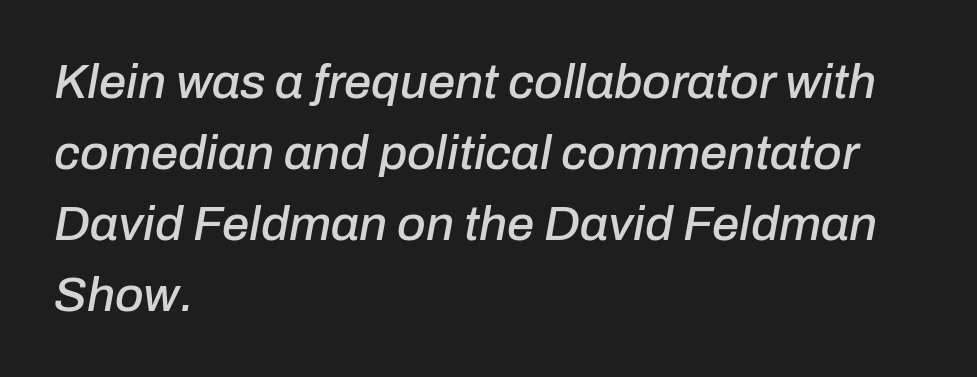
Leading matches the norm, producing a regular column. Here the designer chose a conventional face with non-uniform glyph widths. No word sits above an underline. No extra tracking has been applied to these lines. Teacher's note: observe the even left margin — that is flush-left alignment. In terms of posture, this sample is oblique.
